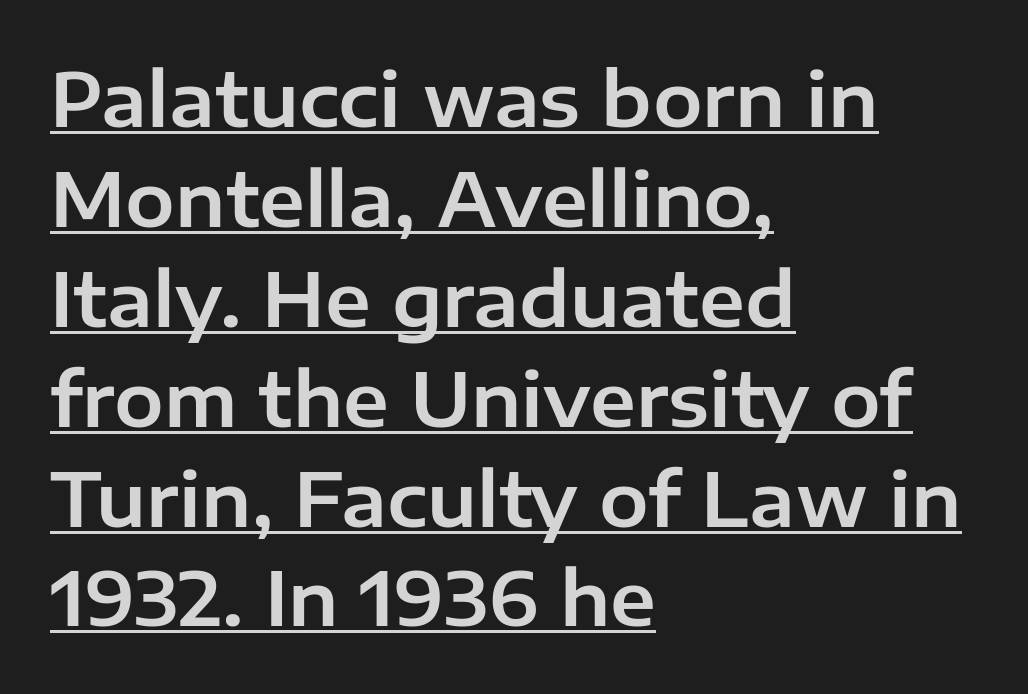
{"serif": "no", "italic": "no", "width": "normal", "stroke_contrast": "low", "x_height": "medium", "monospaced": "no", "underline": "yes", "align": "left", "line_spacing": "normal", "line_spacing_ratio": 1.35, "letter_spacing": "normal", "letter_spacing_em": 0.0, "glyph_px": 74}
